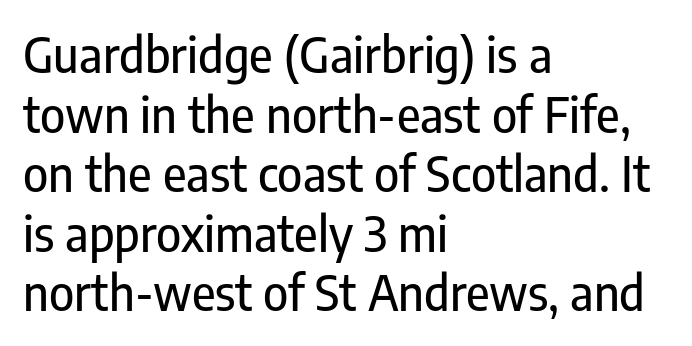
The image shows 48 px condensed sans-serif type, upright; set left-aligned, line spacing 1.24x, normal letter spacing, not underlined; low stroke contrast and a medium x-height.
